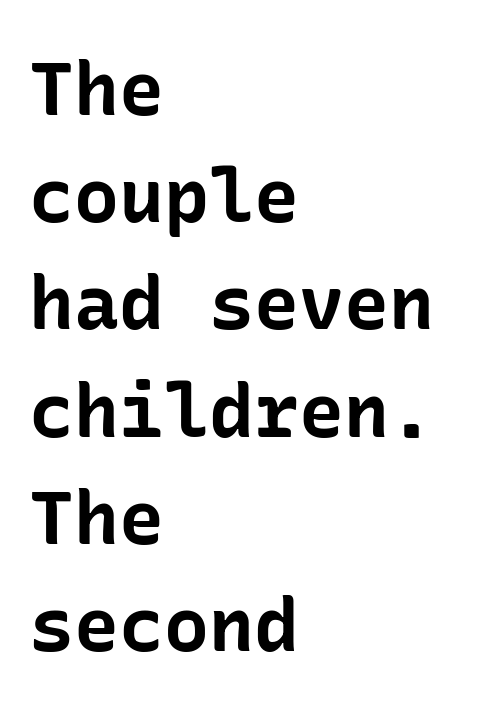
Inter-character spacing is left at the font's built-in metrics. Stroke terminals: plain, sans-serif. What's the leading like? Ordinary, nothing unusual. The strip under each line holds only bare page. No italicization has been applied; the sample stays upright. Does the weight exceed regular? Yes, all the way to bold.
